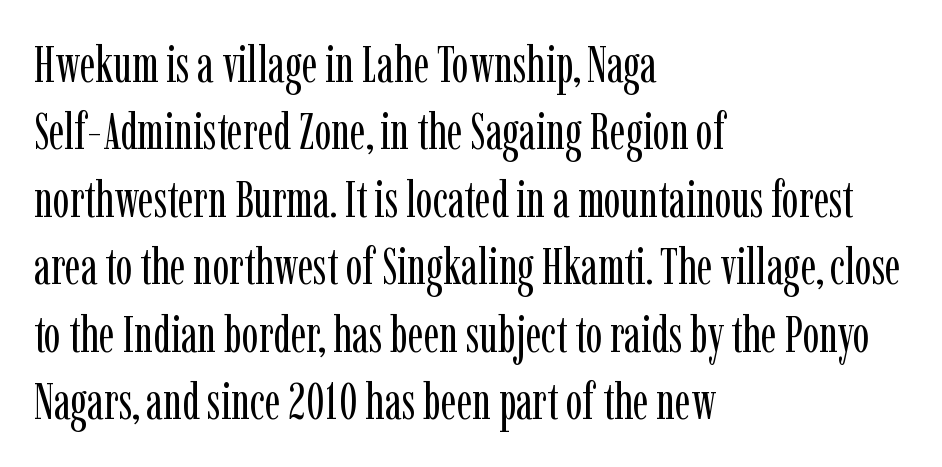
Q: Is the text bold? A: No.
Q: Is the text italic (slanted)? A: No, it is upright.
Q: Is the typeface a serif or a sans-serif typeface? A: Serif.
Q: Is the text underlined? A: No.
Q: How is the paragraph aligned? A: Left-aligned.
Q: Is the spacing between letters normal or unusually wide? A: Normal.
Q: Is the spacing between lines tight, normal or loose? A: Normal.
Q: Width (condensed, normal, or wide)? A: Condensed.
Q: Stroke contrast? A: Low.
Q: x-height? A: Medium.
Q: Monospaced? A: No.
